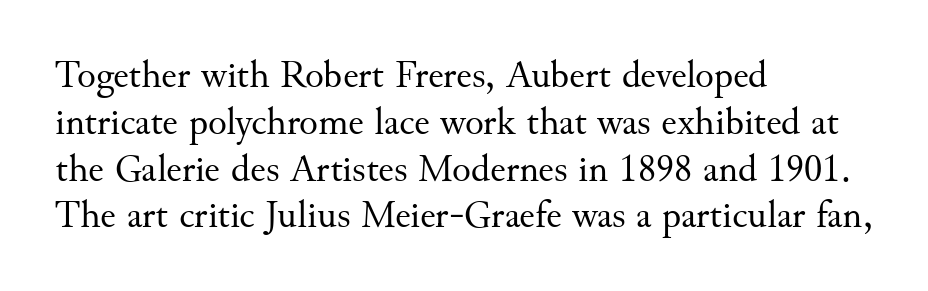
Q: Is the text bold? A: No.
Q: Is the text italic (slanted)? A: No, it is upright.
Q: Is the typeface a serif or a sans-serif typeface? A: Serif.
Q: Is the text underlined? A: No.
Q: How is the paragraph aligned? A: Left-aligned.
Q: Is the spacing between letters normal or unusually wide? A: Normal.
Q: Width (condensed, normal, or wide)? A: Normal.
Q: Stroke contrast? A: Medium.
Q: x-height? A: Small.
Q: Monospaced? A: No.
